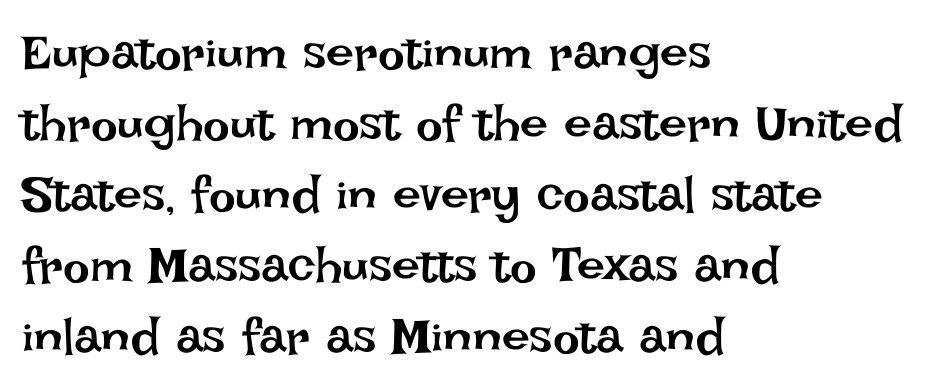
The image shows 50 px regular-weight type, upright; set left-aligned, normal line spacing (1.42x), normal letter spacing, not underlined; low stroke contrast and a large x-height.
